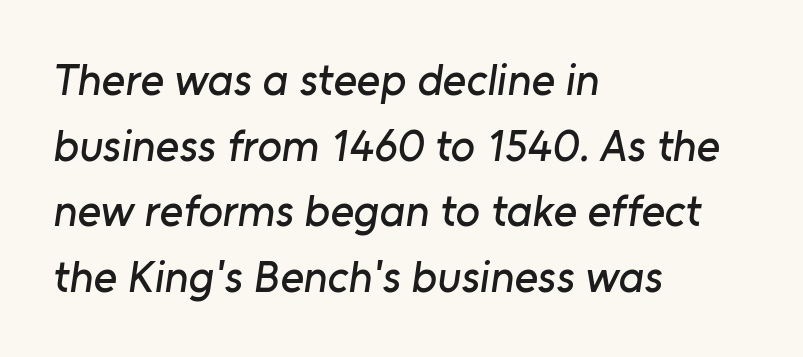
{"serif": "no", "width": "normal", "stroke_contrast": "low", "x_height": "medium", "monospaced": "no", "underline": "no", "align": "left", "line_spacing": "normal", "line_spacing_ratio": 1.46, "letter_spacing": "normal", "letter_spacing_em": 0.0, "glyph_px": 45}
